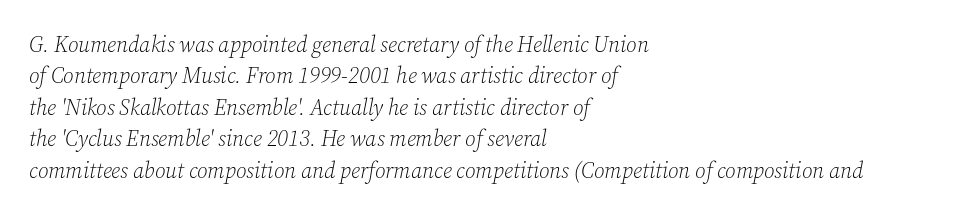
Q: Is the text bold? A: No.
Q: Is the text italic (slanted)? A: Yes, it leans right by about 12 degrees.
Q: Is the text underlined? A: No.
Q: How is the paragraph aligned? A: Left-aligned.
Q: Is the spacing between letters normal or unusually wide? A: Normal.
Q: Is the spacing between lines tight, normal or loose? A: Normal.
